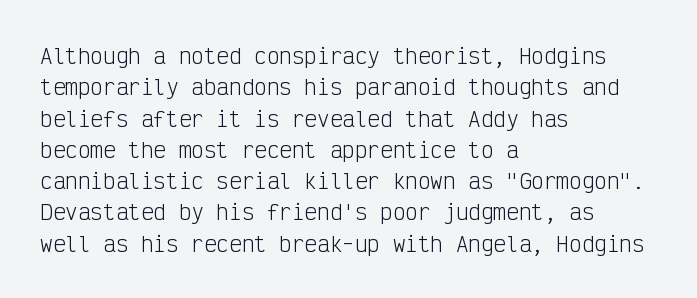
The image shows 21 px text type, upright; set left-aligned, normal line spacing (1.49x), normal letter spacing, not underlined.
